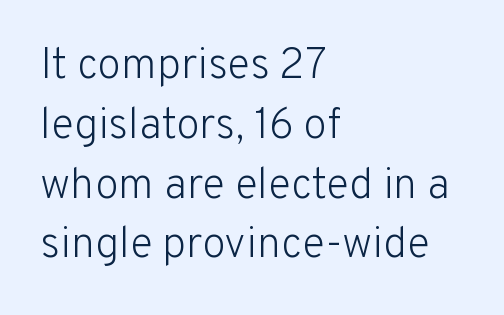
The image shows 43 px light sans-serif type, upright; set left-aligned, normal line spacing (1.39x), normal letter spacing, not underlined; low stroke contrast and a medium x-height.
